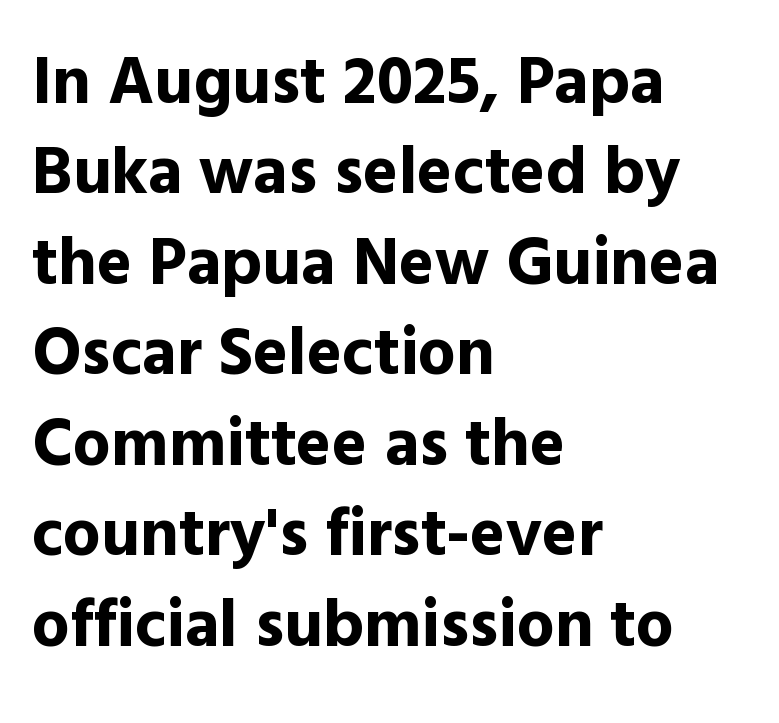
The image shows 67 px bold sans-serif type, upright; set left-aligned, normal line spacing (1.35x), normal letter spacing, not underlined; a medium x-height.
